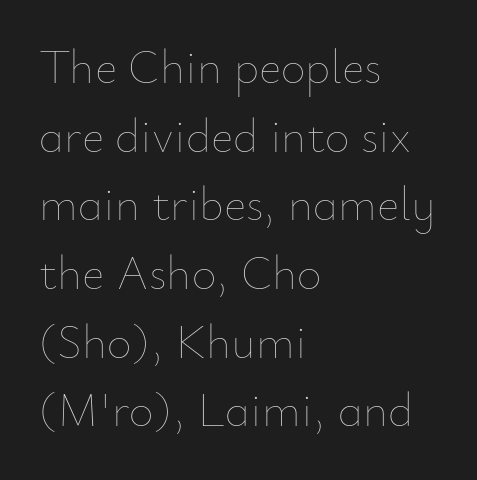
{"italic": "no", "bold": "no", "weight": "thin", "width": "normal", "stroke_contrast": "low", "x_height": "small", "monospaced": "no", "underline": "no", "align": "left", "line_spacing": "normal", "line_spacing_ratio": 1.43, "letter_spacing": "normal", "letter_spacing_em": 0.0, "glyph_px": 48}
